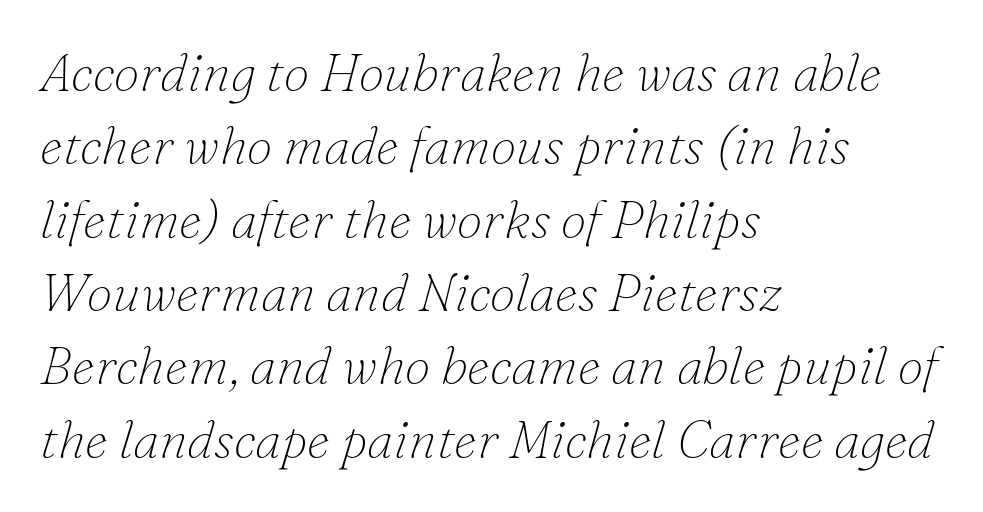
The image shows 52 px thin serif type, italic (leaning right); set left-aligned, normal line spacing (1.41x), normal letter spacing, not underlined; low stroke contrast and a small x-height.
